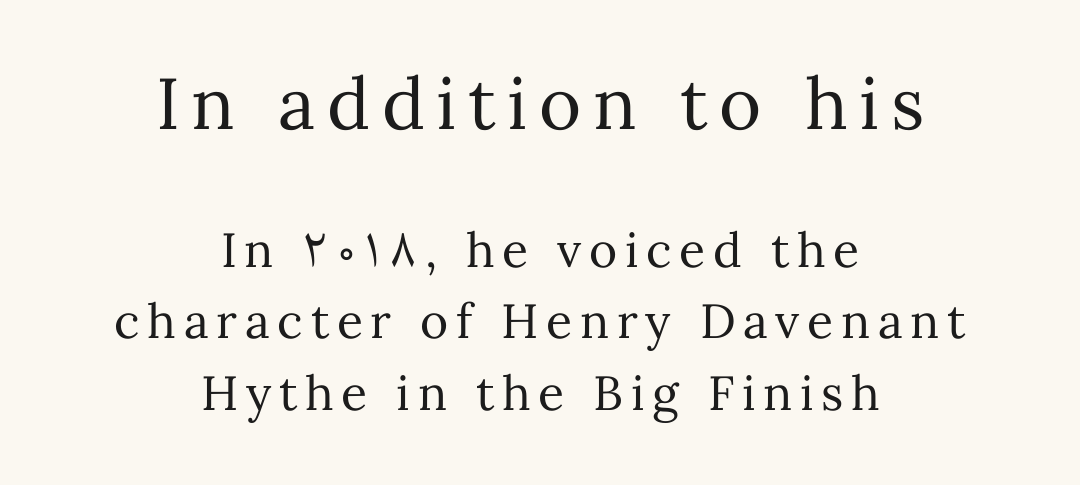
Q: Is the text bold? A: No.
Q: Is the text italic (slanted)? A: No, it is upright.
Q: Is the text underlined? A: No.
Q: How is the paragraph aligned? A: Centered.
Q: Is the spacing between lines tight, normal or loose? A: Normal.
Q: Which block of text is set in a larger size, the first (top) or the second (bottom)? A: The first (top) one.
Q: Width (condensed, normal, or wide)? A: Normal.
Q: Stroke contrast? A: Medium.
Q: x-height? A: Medium.
Q: Monospaced? A: No.
